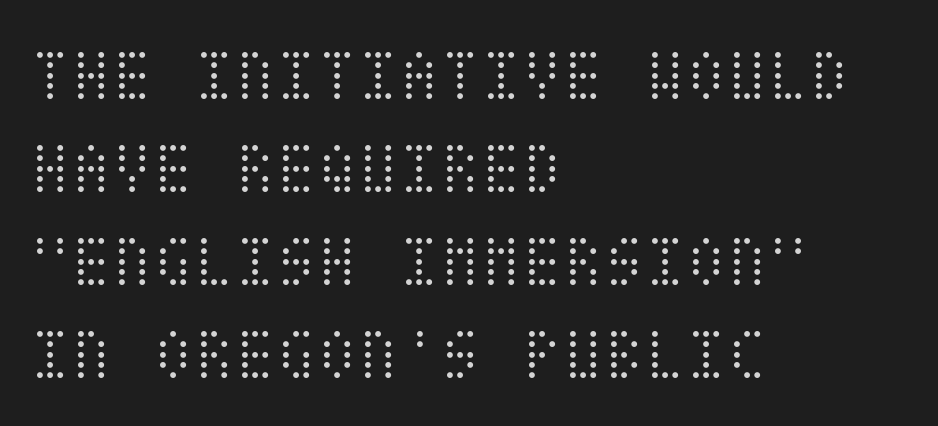
The letters stand upright; this is a roman face. In terms of letterspacing, this is plain default setting. Descenders are the only things crossing below the line. Where is the straight margin? On the left. No extra ink here — the face is not bold.
